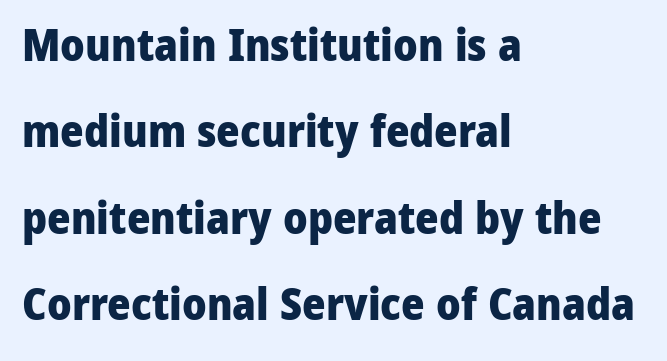
Lines of text with bare space underneath. These words are printed bold, with thick strokes throughout. These lines are rendered in a variable-pitch font. The designer dialed line spacing up above the default.
